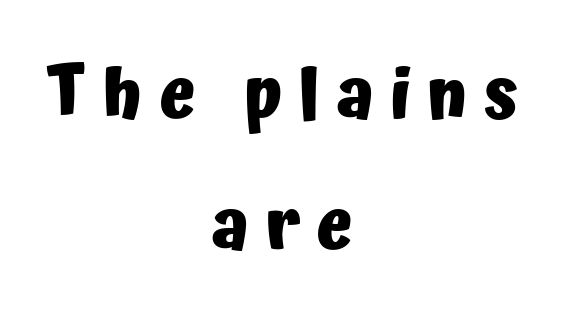
The passage shown is not underscored anywhere. Spacing verdict: proportional, widths tailored to each character. Does the weight exceed regular? Yes, all the way to bold. Caption: expanded tracking, letters set apart.
